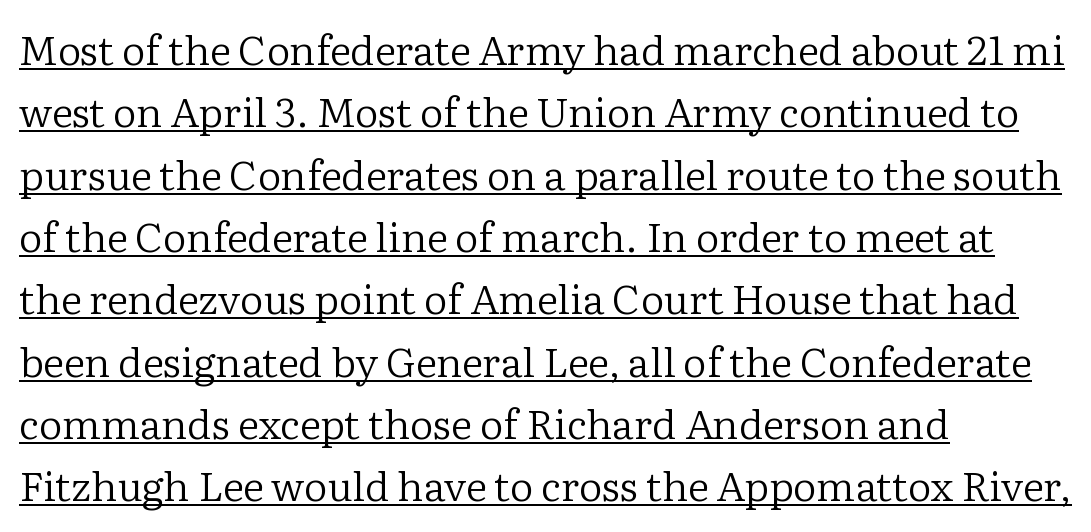
Q: Is the text bold? A: No.
Q: Is the text italic (slanted)? A: No, it is upright.
Q: Is the typeface a serif or a sans-serif typeface? A: Serif.
Q: Is the text underlined? A: Yes.
Q: How is the paragraph aligned? A: Left-aligned.
Q: Is the spacing between letters normal or unusually wide? A: Normal.
Q: Is the spacing between lines tight, normal or loose? A: Normal.
Q: Width (condensed, normal, or wide)? A: Normal.
Q: Stroke contrast? A: Low.
Q: x-height? A: Medium.
Q: Monospaced? A: No.
